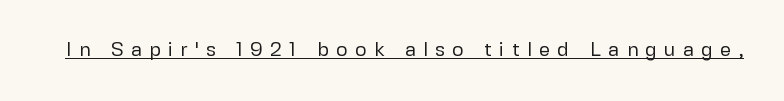
The image shows 20 px text type, upright; set unusually wide letter spacing (+0.36 em), underlined.
